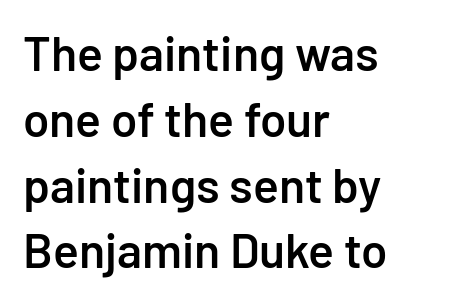
The rendering anchors every line to the left-hand side. Looks like regular typesetting: each glyph gets only the width it needs. Glyph-to-glyph distance matches everyday printed text. Honestly, the row spacing looks completely unremarkable. The baseline area is clear.
